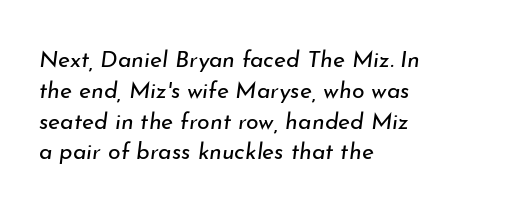
Q: Is the text bold? A: No.
Q: Is the text italic (slanted)? A: Yes, it leans right by about 7 degrees.
Q: Is the text underlined? A: No.
Q: How is the paragraph aligned? A: Left-aligned.
Q: Is the spacing between letters normal or unusually wide? A: Normal.
Q: Is the spacing between lines tight, normal or loose? A: Normal.
